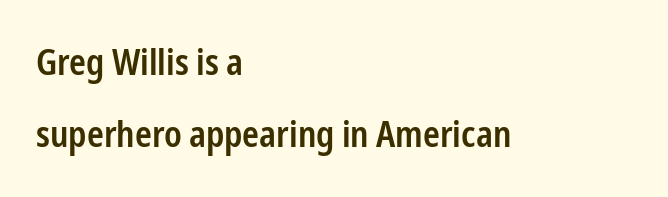
The image shows 36 px semibold, condensed sans-serif type, upright; set left-aligned, loose line spacing (1.99x), normal letter spacing, not underlined; low stroke contrast and a medium x-height.
